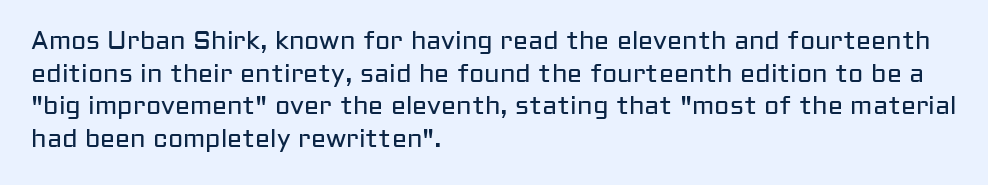
{"italic": "no", "bold": "no", "underline": "no", "align": "left", "line_spacing": "normal", "line_spacing_ratio": 1.31, "letter_spacing": "normal", "letter_spacing_em": 0.0, "glyph_px": 25}
